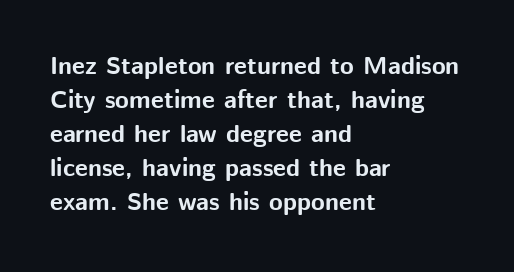
The image shows 25 px bold type, upright; set left-aligned, normal line spacing (1.36x), normal letter spacing, not underlined.
